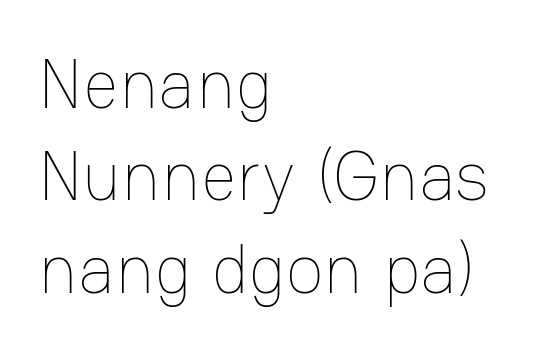
The image shows 70 px thin type, upright; set left-aligned, normal line spacing (1.32x), normal letter spacing, not underlined; low stroke contrast and a medium x-height.
